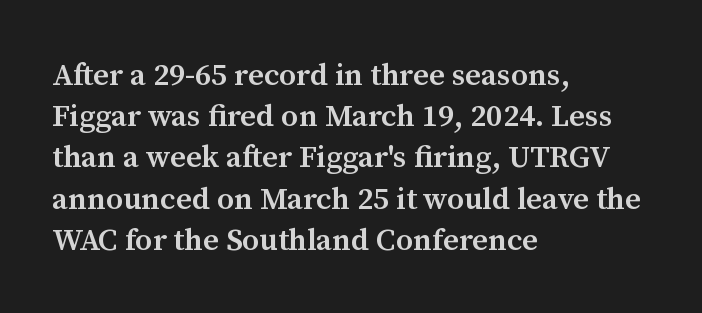
The image shows 31 px semibold serif type, upright; set left-aligned, normal line spacing (1.33x), normal letter spacing, not underlined; medium stroke contrast and a medium x-height.
